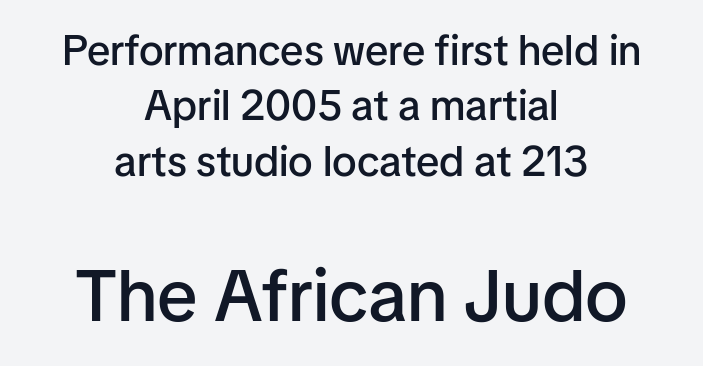
{"serif": "no", "italic": "no", "bold": "semi", "weight": "semibold", "width": "normal", "stroke_contrast": "low", "x_height": "medium", "monospaced": "no", "underline": "no", "align": "center", "line_spacing": "normal", "line_spacing_ratio": 1.32, "letter_spacing": "normal", "letter_spacing_em": 0.0, "larger_block": "second", "size_ratio": 1.74, "glyph_px": 73}
